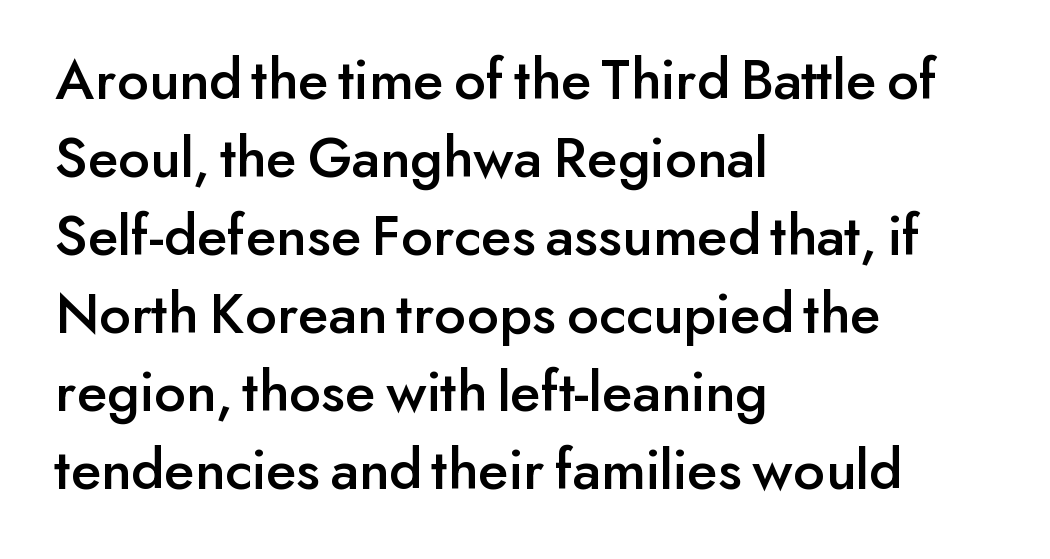
A typesetter would mark this as roman, not italic. The designer left line spacing at the default. A typesetter would call this proportional, since set widths differ per character. The letters sit at their default tracking, neither squeezed nor spread. The paragraph shown leans on its left margin. Underline: absent.
